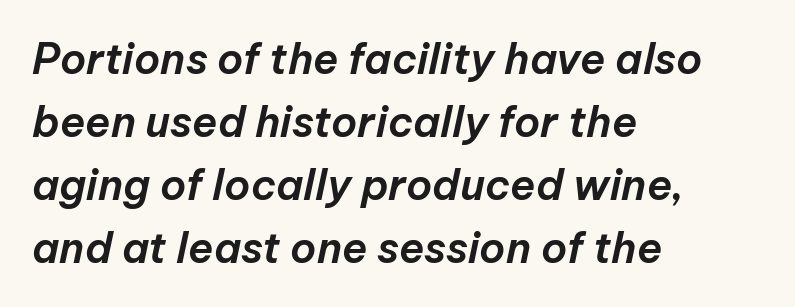
The image shows 42 px text type, italic (leaning right); set left-aligned, normal line spacing (1.5x), normal letter spacing, not underlined; low stroke contrast and a medium x-height.
